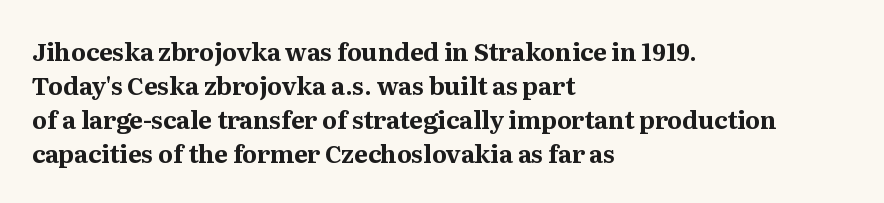
The image shows 24 px bold type, upright; set left-aligned, normal line spacing (1.41x), normal letter spacing, not underlined.
